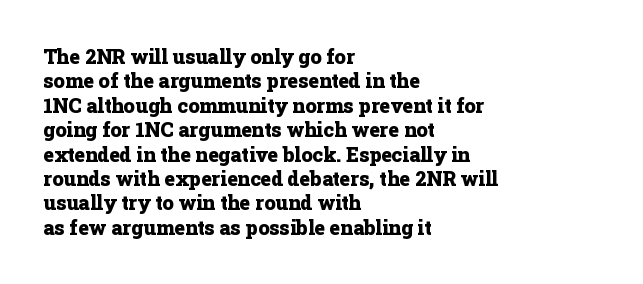
In terms of weight, the rendering is a true, heavy bold. In CSS terms this would be text-align: left. This rendering leaves character spacing at its baseline value. Honestly, there is no underline to notice here at all. The typography opts for an upright posture over an oblique one.
